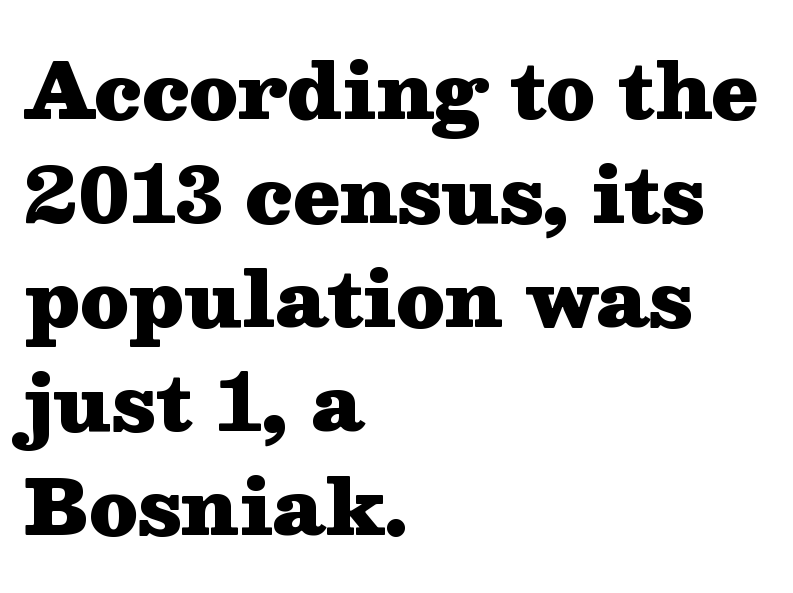
The image shows 76 px heavy, wide serif type, upright; set left-aligned, normal line spacing (1.37x), normal letter spacing, not underlined; medium stroke contrast and a medium x-height.
